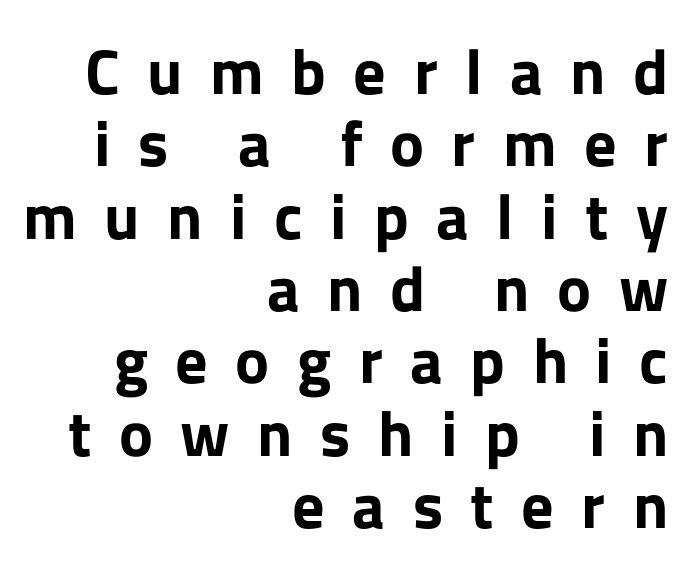
The image shows 64 px bold sans-serif type, upright; set right-aligned, tight line spacing (1.13x), unusually wide letter spacing (+0.43 em), not underlined; low stroke contrast and a medium x-height.
